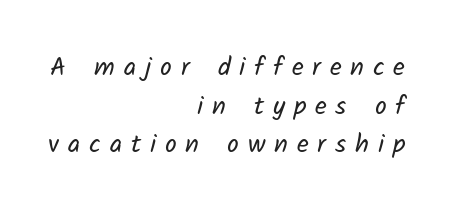
{"bold": "no", "underline": "no", "align": "right", "line_spacing": "normal", "line_spacing_ratio": 1.49, "letter_spacing": "wide", "letter_spacing_em": 0.34, "glyph_px": 26}
